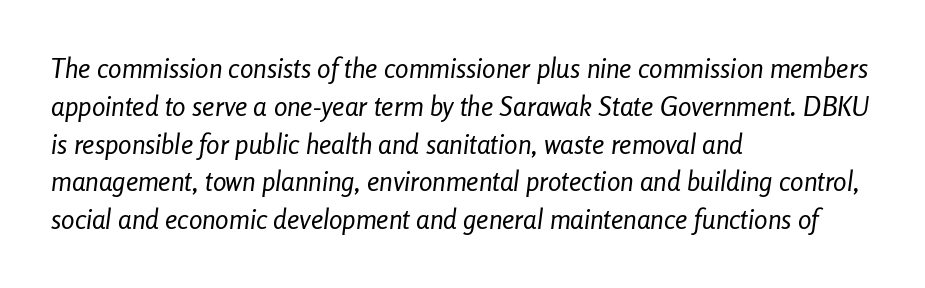
The image shows 27 px text type, italic (leaning right); set left-aligned, normal line spacing (1.4x), normal letter spacing, not underlined.
